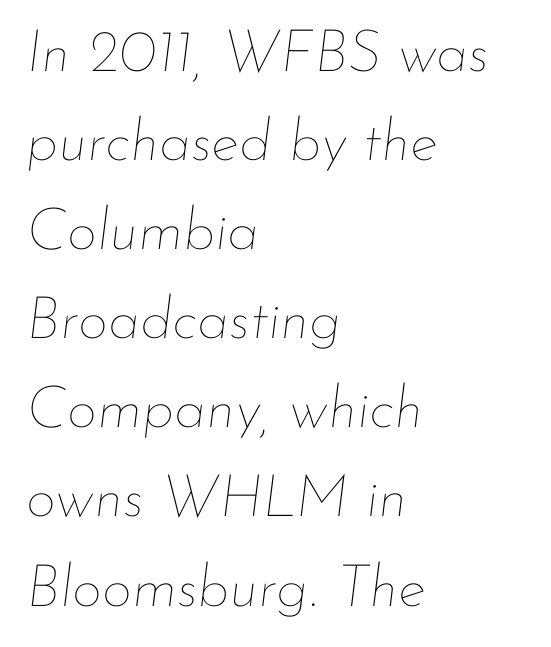
{"italic": "yes", "lean": "right", "slant_degrees": 7, "bold": "no", "weight": "thin", "width": "normal", "stroke_contrast": "low", "x_height": "small", "monospaced": "no", "underline": "no", "align": "left", "line_spacing": "normal", "line_spacing_ratio": 1.51, "letter_spacing": "normal", "letter_spacing_em": 0.0, "glyph_px": 59}
